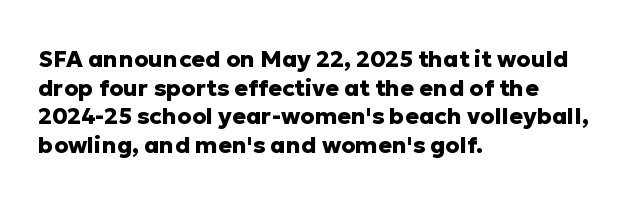
In CSS terms this would be text-align: left. On the weight axis this lands at bold, roughly 700. No word sits above an underline. Regarding leading, the lines here are spaced in the standard way. Quick note: not italic, upright. Glyph-to-glyph distance matches everyday printed text.
